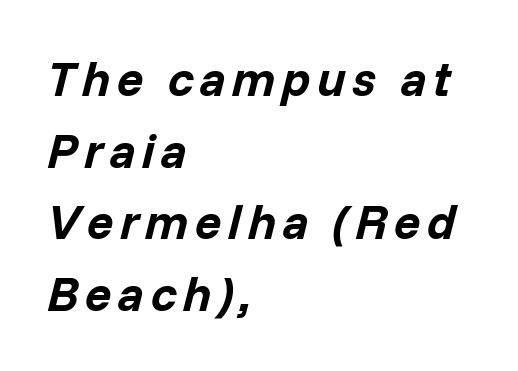
Horizontally, the lines are justified to the leading edge only. These lines were composed using italics. Thick stems and heavy bowls — unmistakably bold. Is there much room between lines? A standard amount, neither cramped nor airy. A typesetter would call this proportional, since set widths differ per character. Plain, unruled lines of type.
